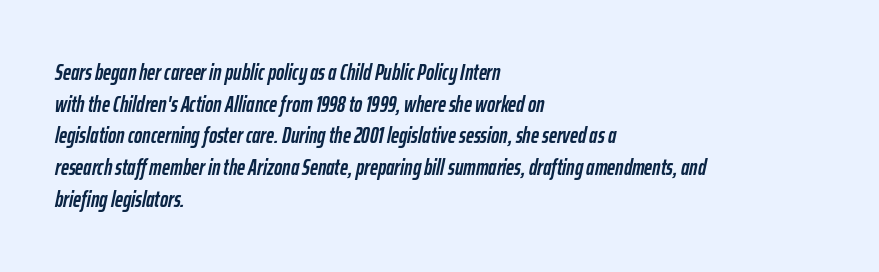
Q: Is the text bold? A: Yes.
Q: Is the text italic (slanted)? A: Yes, it leans right by about 12 degrees.
Q: Is the text underlined? A: No.
Q: How is the paragraph aligned? A: Left-aligned.
Q: Is the spacing between letters normal or unusually wide? A: Normal.
Q: Is the spacing between lines tight, normal or loose? A: Normal.
